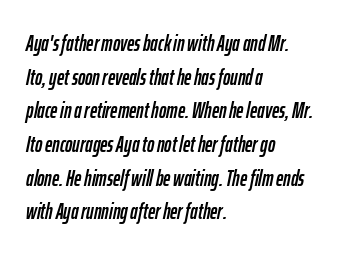
Style check: oblique. One glance says typical: line gaps are just what's usual. The passage is arranged the way most books set body copy — flush left. The rendering keeps characters at their native spacing. Only glyphs here, with clear space below each row.
